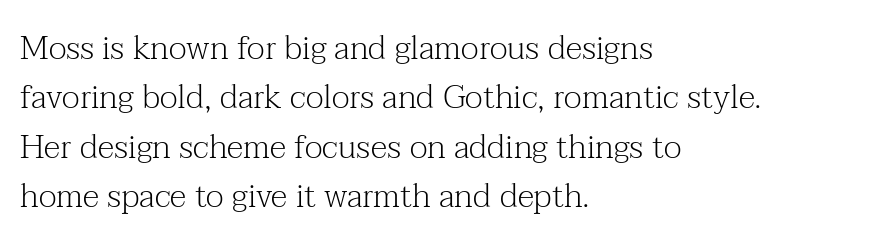
The image shows 33 px light serif type, upright; set left-aligned, normal line spacing (1.5x), normal letter spacing, not underlined; medium stroke contrast and a medium x-height.
